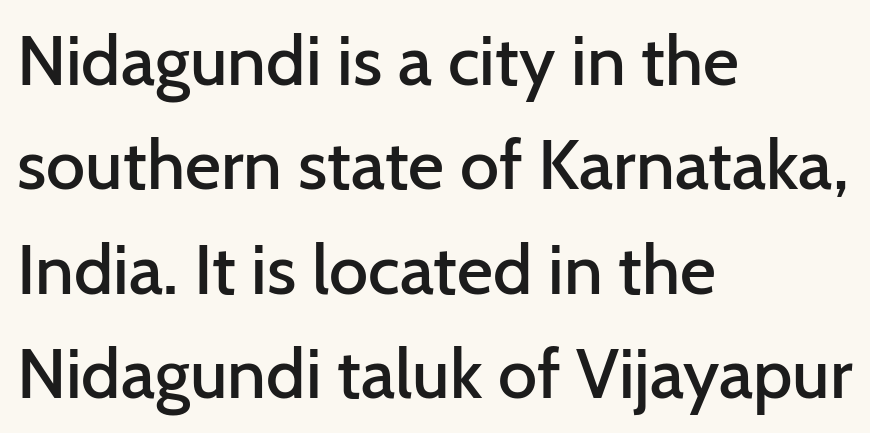
{"serif": "no", "italic": "no", "bold": "semi", "weight": "semibold", "width": "normal", "stroke_contrast": "low", "x_height": "medium", "monospaced": "no", "underline": "no", "align": "left", "line_spacing": "normal", "line_spacing_ratio": 1.49, "letter_spacing": "normal", "letter_spacing_em": 0.0, "glyph_px": 70}
